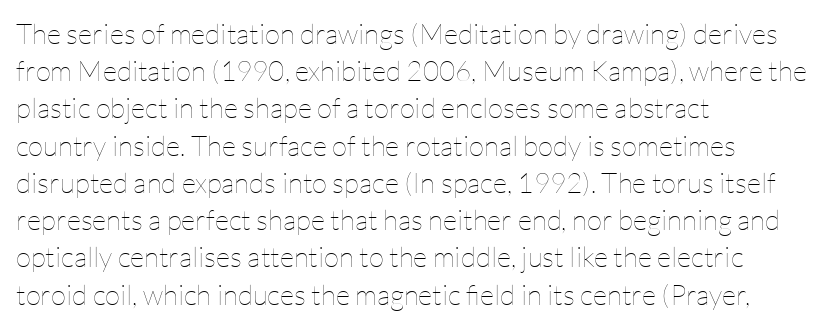
The image shows 28 px thin type, upright; set left-aligned, normal line spacing (1.33x), normal letter spacing, not underlined; low stroke contrast and a medium x-height.
